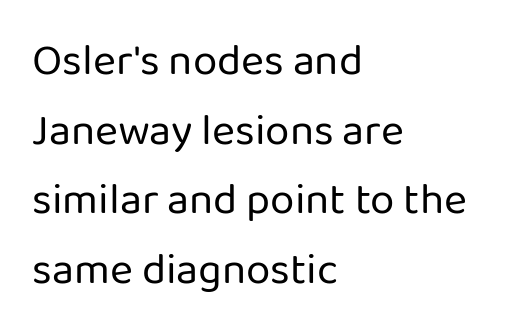
{"serif": "no", "italic": "no", "bold": "no", "weight": "regular", "width": "normal", "stroke_contrast": "low", "x_height": "medium", "monospaced": "no", "underline": "no", "align": "left", "line_spacing": "normal", "line_spacing_ratio": 1.58, "letter_spacing": "normal", "letter_spacing_em": 0.0, "glyph_px": 44}
